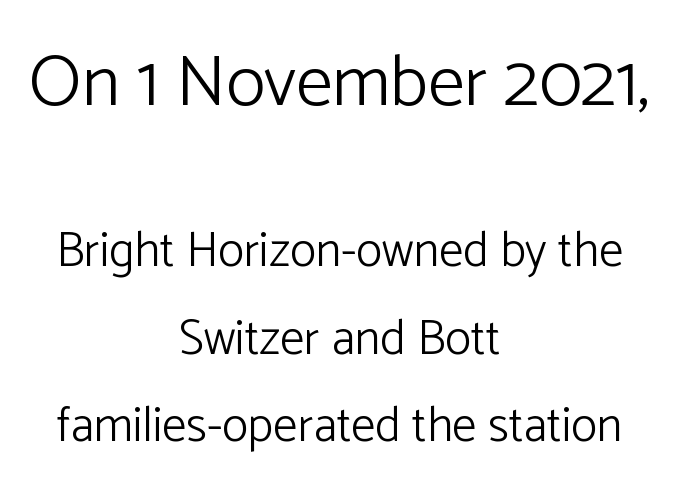
The image shows 73 px light sans-serif type, upright; set centered, line spacing 1.78x, normal letter spacing, not underlined; the first (top) block is 1.49x larger; low stroke contrast and a medium x-height.
